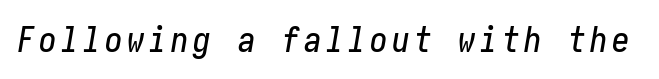
{"italic": "yes", "lean": "right", "slant_degrees": 10, "width": "condensed", "stroke_contrast": "low", "x_height": "medium", "underline": "no", "glyph_px": 35}
